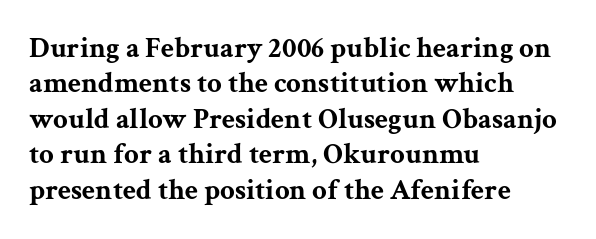
Q: Is the text bold? A: Yes.
Q: Is the text italic (slanted)? A: No, it is upright.
Q: Is the typeface a serif or a sans-serif typeface? A: Serif.
Q: Is the text underlined? A: No.
Q: How is the paragraph aligned? A: Left-aligned.
Q: Is the spacing between letters normal or unusually wide? A: Normal.
Q: Width (condensed, normal, or wide)? A: Wide.
Q: Stroke contrast? A: Medium.
Q: x-height? A: Medium.
Q: Monospaced? A: No.
